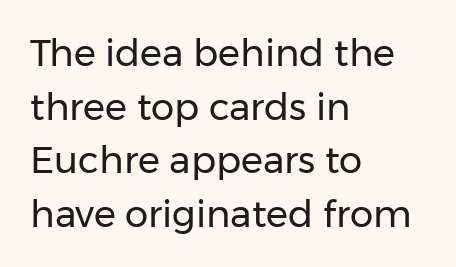
Where is the straight margin? On the left. Counters stay open thanks to moderate or lighter strokes. Normally led — the rows are evenly, conventionally spaced. You could call the tracking neutral — neither tight nor loose. Is this a fixed-width face? No — the glyphs have proportional, varying widths.
